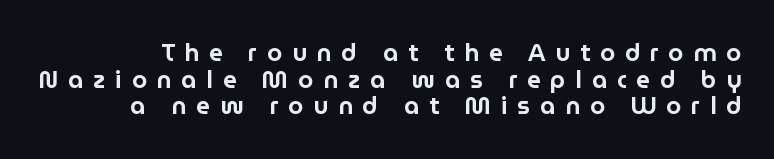
The image shows 24 px text type, upright; set tight line spacing (1.11x), unusually wide letter spacing (+0.41 em), not underlined.
